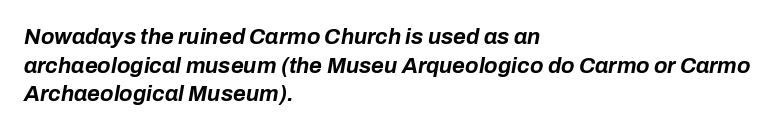
Each word holds together tightly as a unit, with standard inter-letter gaps. These lines stack with their left ends in a neat column. Caption: bold face, heavy strokes. Leading matches the norm, producing a regular column. The passage shown leans; its letterforms are oblique.
